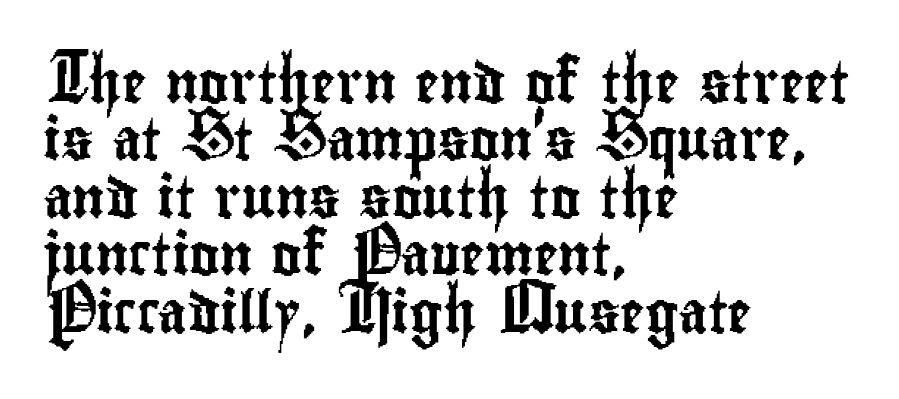
Which margin do the lines hug? The left one — the right edge is uneven. The characters display no serif detailing; their extremities are plain. Looks like regular typesetting: each glyph gets only the width it needs. Does extra space separate the letters? No, they use regular spacing.
